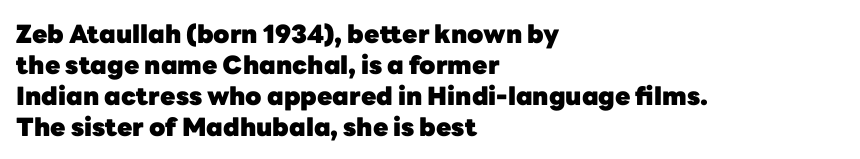
Q: Is the text bold? A: Yes.
Q: Is the text italic (slanted)? A: No, it is upright.
Q: Is the text underlined? A: No.
Q: How is the paragraph aligned? A: Left-aligned.
Q: Is the spacing between letters normal or unusually wide? A: Normal.
